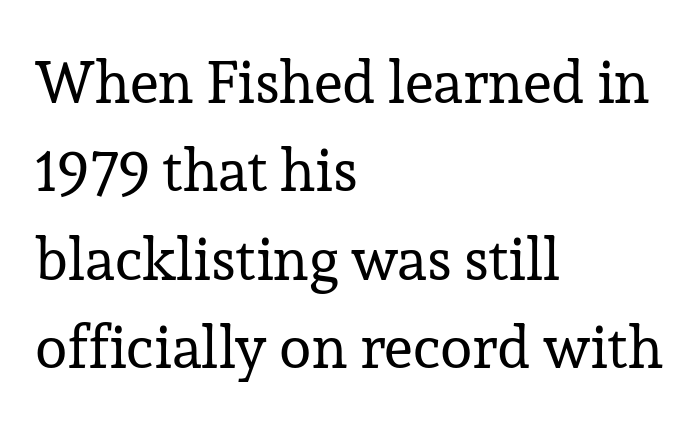
Q: Is the text bold? A: No.
Q: Is the text italic (slanted)? A: No, it is upright.
Q: Is the typeface a serif or a sans-serif typeface? A: Serif.
Q: Is the text underlined? A: No.
Q: How is the paragraph aligned? A: Left-aligned.
Q: Is the spacing between letters normal or unusually wide? A: Normal.
Q: Is the spacing between lines tight, normal or loose? A: Normal.
Q: Width (condensed, normal, or wide)? A: Normal.
Q: Stroke contrast? A: Low.
Q: x-height? A: Medium.
Q: Monospaced? A: No.
